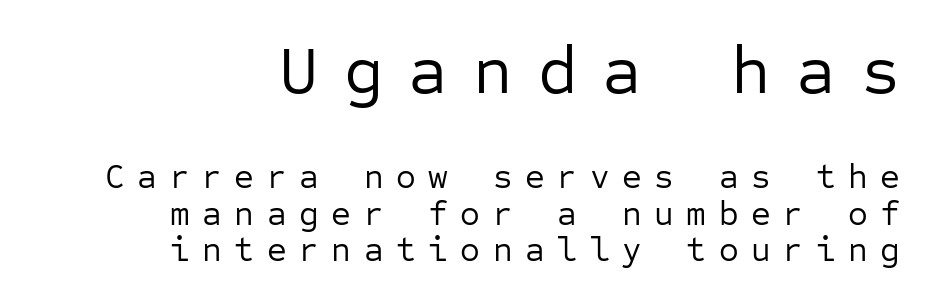
Think of a typewriter: that constant character pitch is what you see here. Words appear elongated and porous because spacing is wide. The rendering uses a small line-height, squeezing the rows. Notice how the passage keeps a crisp vertical edge on the right only. Is there any slant? The stems are plumb.
